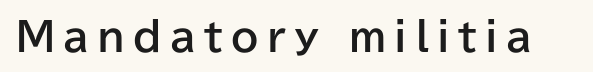
Q: Is the text bold? A: Yes.
Q: Is the text italic (slanted)? A: No, it is upright.
Q: Is the typeface a serif or a sans-serif typeface? A: Sans-serif.
Q: Is the text underlined? A: No.
Q: Is the spacing between letters normal or unusually wide? A: Unusually wide.
Q: Width (condensed, normal, or wide)? A: Normal.
Q: Stroke contrast? A: Low.
Q: x-height? A: Medium.
Q: Monospaced? A: No.
